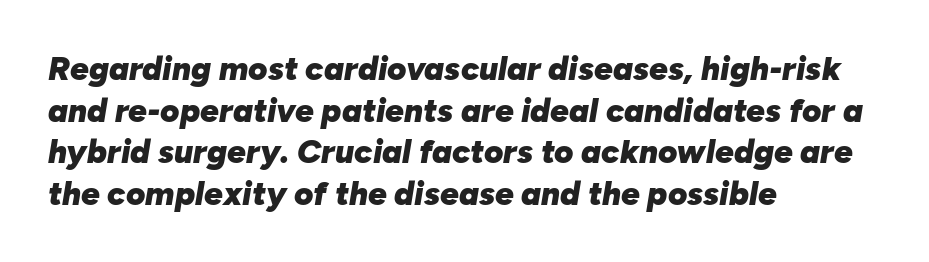
{"italic": "yes", "lean": "right", "slant_degrees": 10, "bold": "yes", "weight": "heavy", "width": "normal", "stroke_contrast": "low", "x_height": "medium", "monospaced": "no", "underline": "no", "align": "left", "line_spacing": "normal", "line_spacing_ratio": 1.26, "letter_spacing": "normal", "letter_spacing_em": 0.0, "glyph_px": 33}
